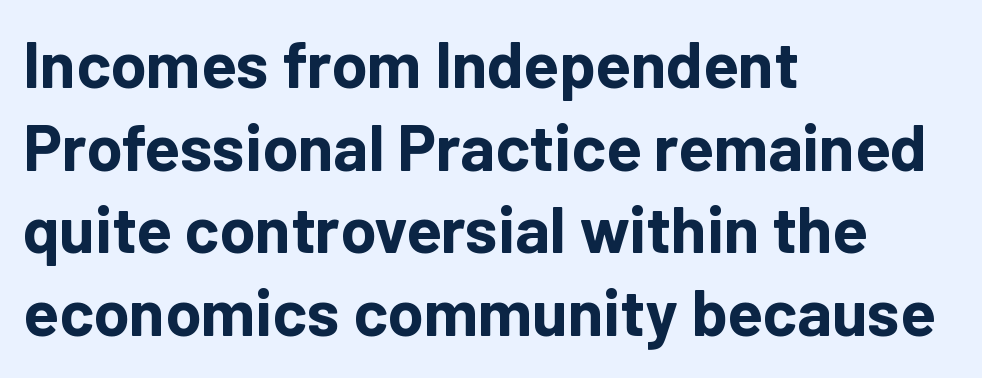
{"serif": "no", "italic": "no", "bold": "yes", "weight": "bold", "width": "normal", "stroke_contrast": "low", "x_height": "medium", "monospaced": "no", "underline": "no", "align": "left", "line_spacing": "normal", "line_spacing_ratio": 1.27, "letter_spacing": "normal", "letter_spacing_em": 0.0, "glyph_px": 65}
